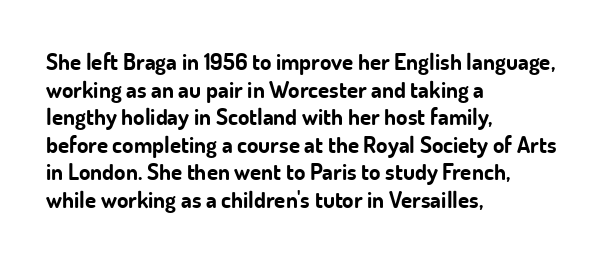
{"italic": "no", "bold": "yes", "underline": "no", "align": "left", "line_spacing_ratio": 1.2, "letter_spacing": "normal", "letter_spacing_em": 0.0, "glyph_px": 23}
